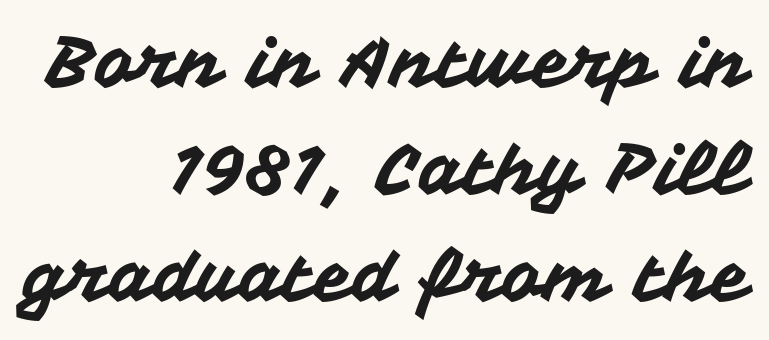
The image shows 71 px sans-serif type; set right-aligned, normal line spacing (1.51x), normal letter spacing, not underlined; medium stroke contrast and a medium x-height.
